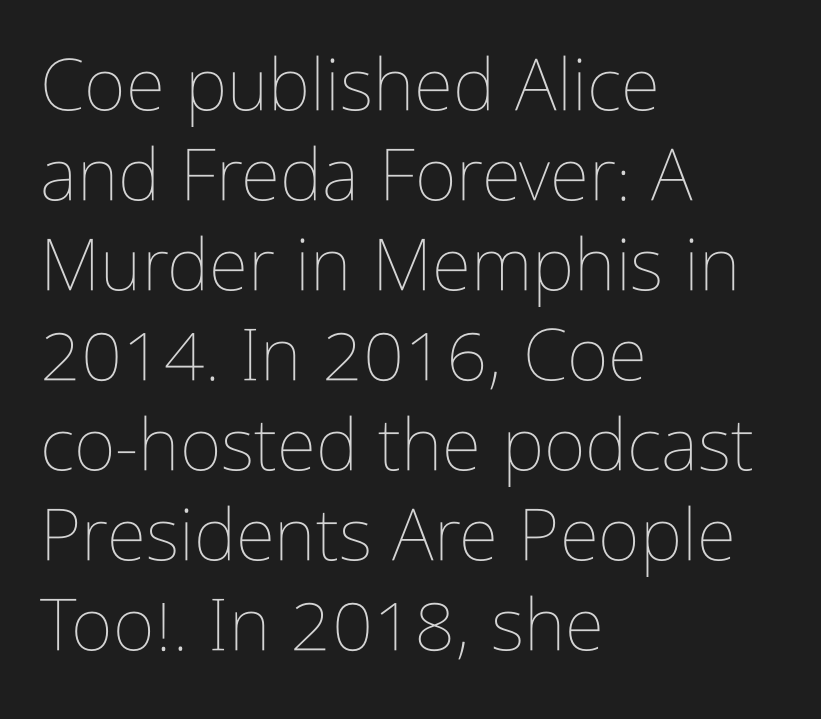
{"italic": "no", "bold": "no", "weight": "thin", "width": "condensed", "stroke_contrast": "low", "x_height": "medium", "monospaced": "no", "underline": "no", "align": "left", "line_spacing": "normal", "line_spacing_ratio": 1.25, "letter_spacing": "normal", "letter_spacing_em": 0.0, "glyph_px": 72}
